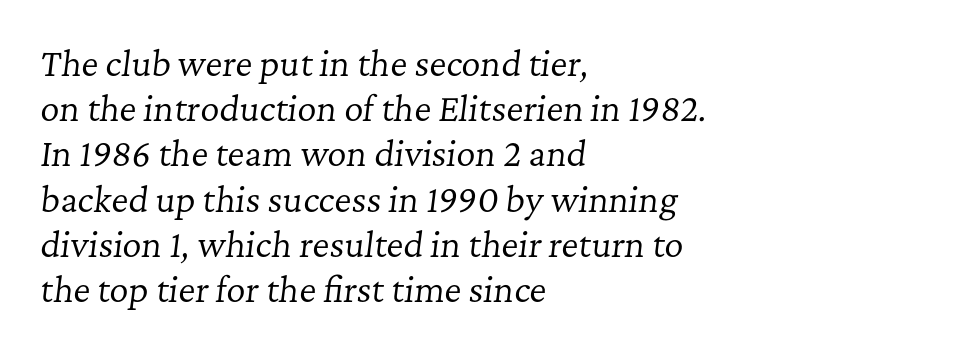
Slanted lettering throughout. The string is rendered with underlining switched off. The typeface chosen for these lines features serifs. The rag falls on the right side of this text block.
